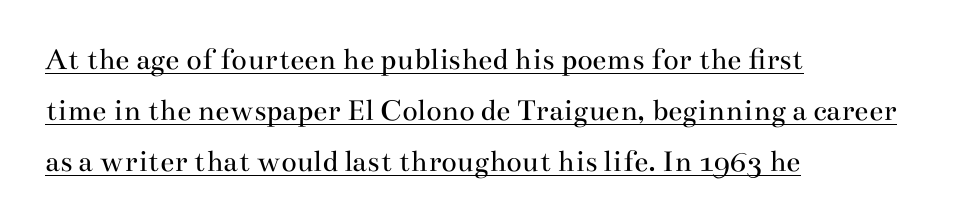
{"serif": "yes", "italic": "no", "bold": "no", "weight": "regular", "width": "wide", "stroke_contrast": "medium", "x_height": "small", "monospaced": "no", "underline": "yes", "align": "left", "line_spacing": "normal", "line_spacing_ratio": 1.59, "letter_spacing": "normal", "letter_spacing_em": 0.0, "glyph_px": 32}
